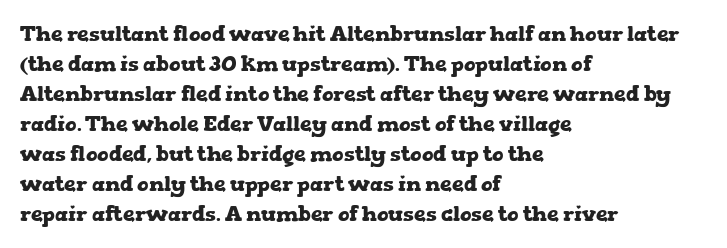
The font's upright variant was chosen for this text. These lines keep a tight, regular rhythm from letter to letter. Notice how thick the strokes are: this is what a full bold looks like. These lines sit exactly where default settings would place them.
